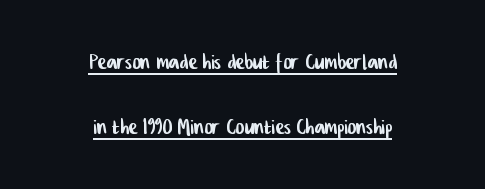
The leading is generous, giving the passage an open texture. These lines are centered, leaving both edges ragged. No extra tracking has been applied to these lines. A continuous stroke trails under the words, as in a hyperlink.
